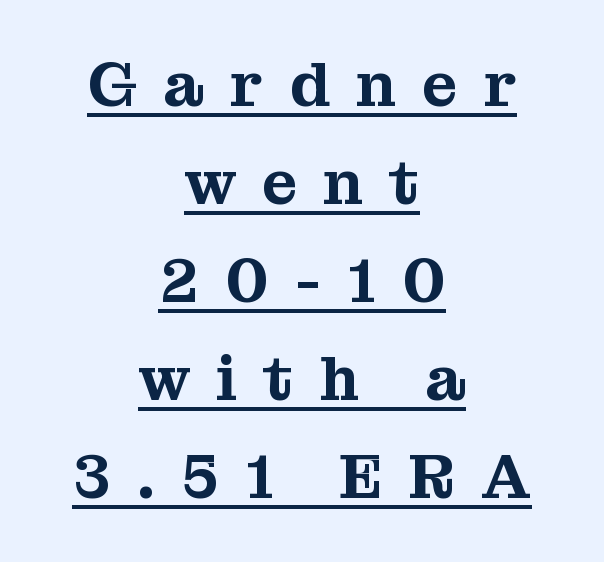
Q: Is the text italic (slanted)? A: No, it is upright.
Q: Is the typeface a serif or a sans-serif typeface? A: Serif.
Q: Is the text underlined? A: Yes.
Q: How is the paragraph aligned? A: Centered.
Q: Is the spacing between letters normal or unusually wide? A: Unusually wide.
Q: Is the spacing between lines tight, normal or loose? A: Normal.
Q: Width (condensed, normal, or wide)? A: Normal.
Q: Stroke contrast? A: Medium.
Q: x-height? A: Medium.
Q: Monospaced? A: No.
